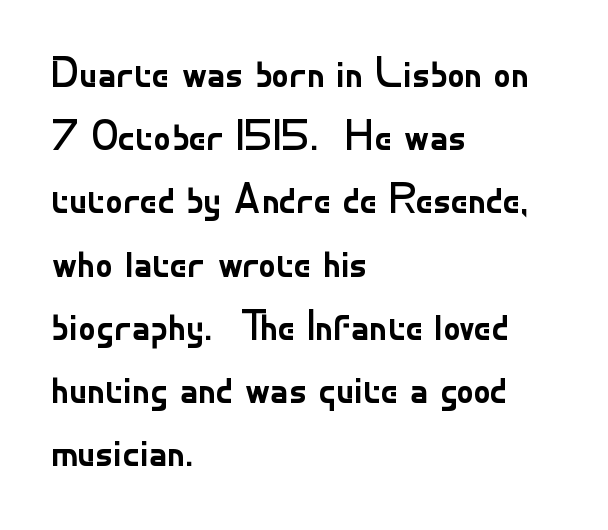
Evenly set lines give the paragraph a standard silhouette. In terms of posture, this sample is upright. What kind of face is this? One without serifs — a sans. The gap between lines stays unmarked. These lines are rendered in a variable-pitch font.
